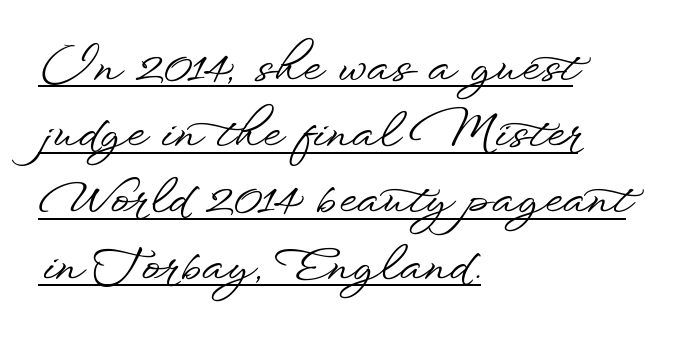
The image shows 46 px wide sans-serif type; set left-aligned, normal line spacing (1.44x), normal letter spacing, underlined; low stroke contrast and a small x-height.
